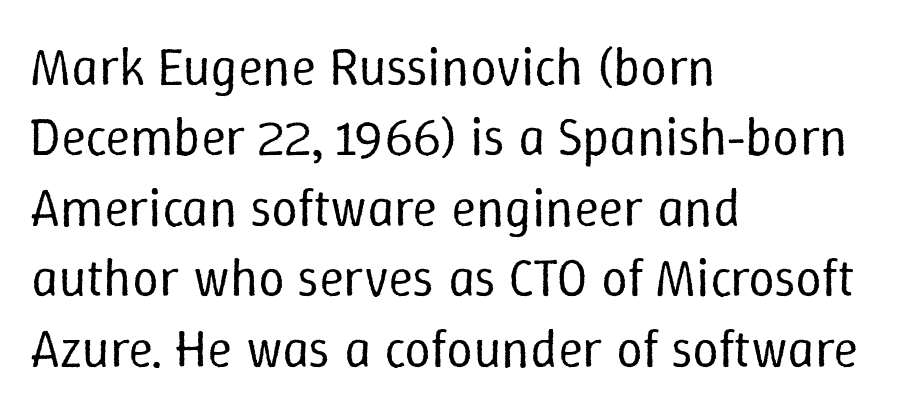
Tracking here is standard; glyphs follow each other at the usual distance. Leading: standard. The font sits on the lighter half of the weight spectrum, regular included. These lines were composed using upright roman letters. Rule under the text: the space is simply empty. One-word summary of the alignment: left.
